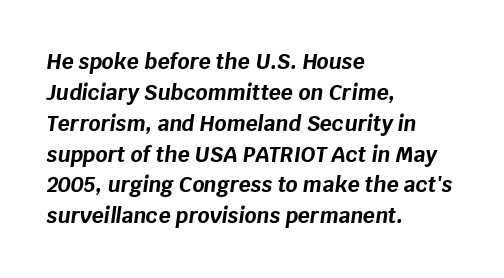
These lines are set flush left with a ragged right edge. This sample keeps an unexceptional amount of space between lines. You can tell it's italic because the verticals aren't actually vertical. Here the glyphs are tracked normally, forming tight word shapes. Strong, thick strokes mark this as bold type. Glance below the letters and you will spot only blank space.
